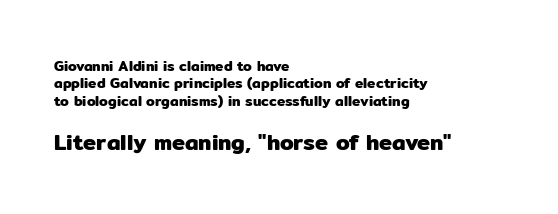
{"italic": "no", "underline": "no", "align": "left", "line_spacing_ratio": 1.24, "letter_spacing": "normal", "letter_spacing_em": 0.0, "larger_block": "second", "size_ratio": 1.57, "glyph_px": 22}
